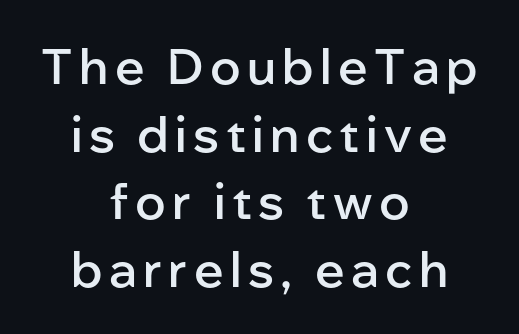
{"serif": "no", "italic": "no", "bold": "semi", "weight": "semibold", "width": "normal", "stroke_contrast": "low", "x_height": "medium", "monospaced": "no", "underline": "no", "align": "center", "line_spacing": "normal", "line_spacing_ratio": 1.38, "glyph_px": 49}
